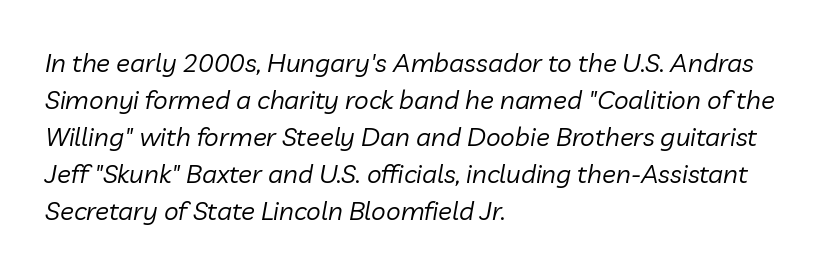
{"italic": "yes", "lean": "right", "slant_degrees": 10, "bold": "no", "underline": "no", "align": "left", "line_spacing": "normal", "line_spacing_ratio": 1.42, "letter_spacing": "normal", "letter_spacing_em": 0.0, "glyph_px": 26}
